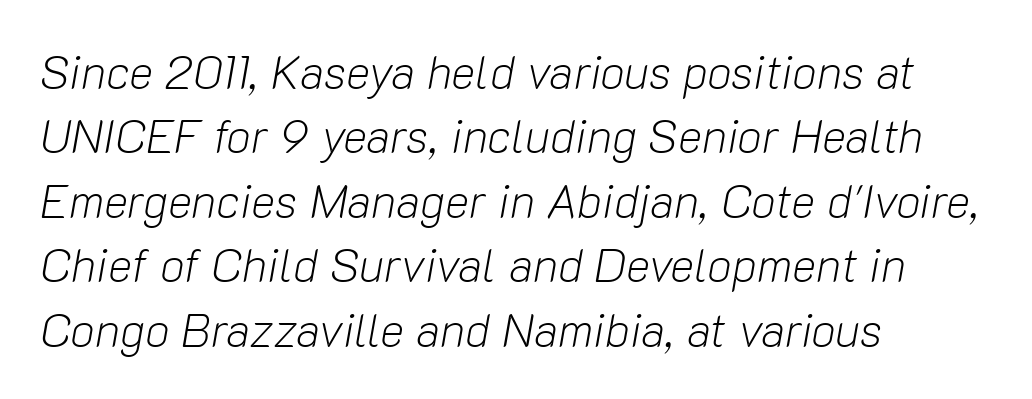
The image shows 46 px light type, italic (leaning right); set left-aligned, normal line spacing (1.4x), normal letter spacing, not underlined; low stroke contrast and a medium x-height.
